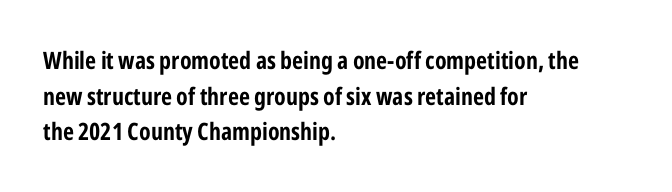
{"italic": "no", "bold": "yes", "underline": "no", "align": "left", "line_spacing": "normal", "line_spacing_ratio": 1.48, "letter_spacing": "normal", "letter_spacing_em": 0.0, "glyph_px": 24}
